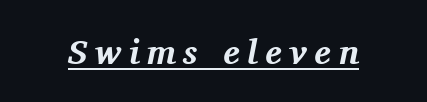
The image shows 35 px bold serif type, italic (leaning right); set unusually wide letter spacing (+0.21 em), underlined; medium stroke contrast and a medium x-height.
